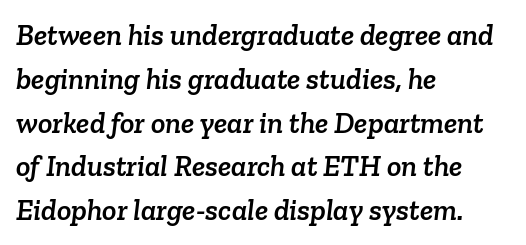
{"serif": "yes", "width": "normal", "stroke_contrast": "low", "x_height": "medium", "monospaced": "no", "underline": "no", "align": "left", "line_spacing": "normal", "line_spacing_ratio": 1.46, "letter_spacing": "normal", "letter_spacing_em": 0.0, "glyph_px": 30}
